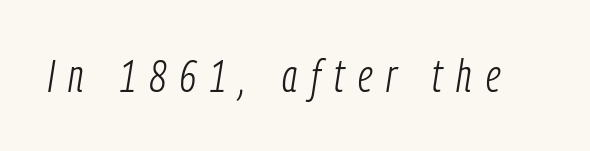
The image shows 45 px light, condensed type, italic (leaning right); set unusually wide letter spacing (+0.31 em), not underlined; low stroke contrast and a medium x-height.
